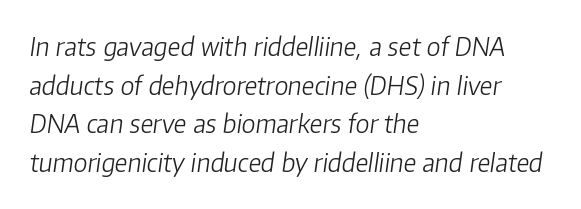
The image shows 25 px text type, italic (leaning right); set left-aligned, normal line spacing (1.55x), normal letter spacing, not underlined.
